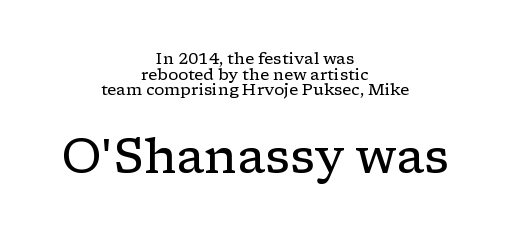
The font sits on the lighter half of the weight spectrum, regular included. Quick note: interline space is minimal. It's the straight-up-and-down kind of type. Serifs: yes, visible at the terminals of the letterforms.
